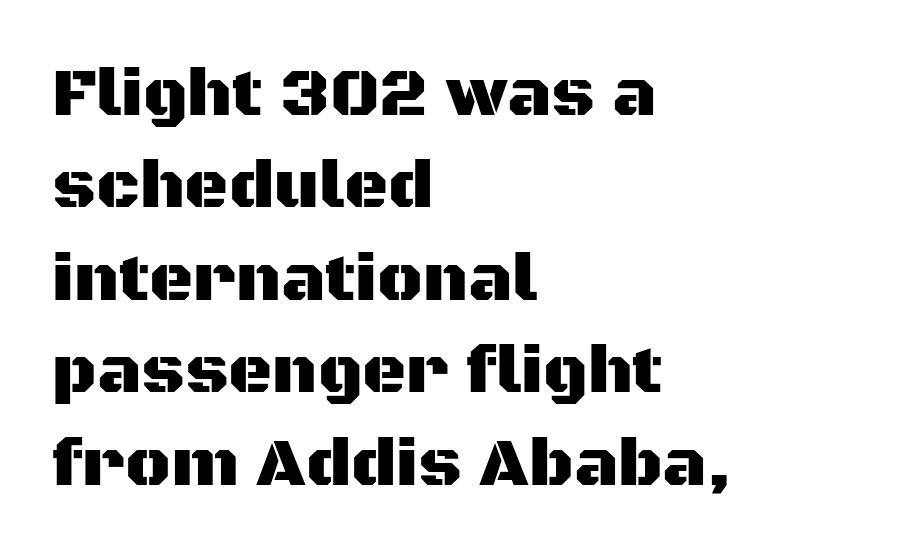
Q: Is the text italic (slanted)? A: No, it is upright.
Q: Is the typeface a serif or a sans-serif typeface? A: Sans-serif.
Q: Is the text underlined? A: No.
Q: How is the paragraph aligned? A: Left-aligned.
Q: Is the spacing between letters normal or unusually wide? A: Normal.
Q: Is the spacing between lines tight, normal or loose? A: Normal.
Q: Width (condensed, normal, or wide)? A: Normal.
Q: Stroke contrast? A: Medium.
Q: x-height? A: Large.
Q: Monospaced? A: No.
